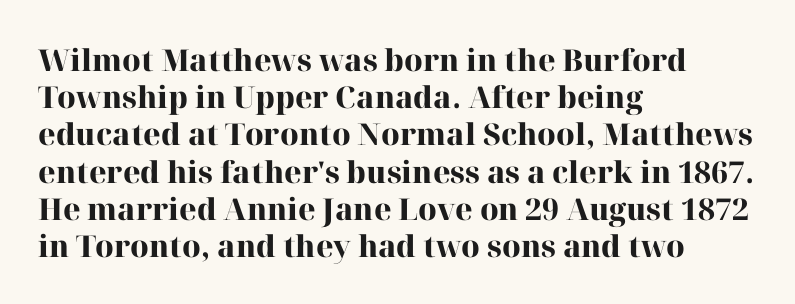
Q: Is the text bold? A: Yes.
Q: Is the text italic (slanted)? A: No, it is upright.
Q: Is the typeface a serif or a sans-serif typeface? A: Serif.
Q: Is the text underlined? A: No.
Q: How is the paragraph aligned? A: Left-aligned.
Q: Is the spacing between letters normal or unusually wide? A: Normal.
Q: Width (condensed, normal, or wide)? A: Normal.
Q: Stroke contrast? A: High.
Q: x-height? A: Medium.
Q: Monospaced? A: No.
